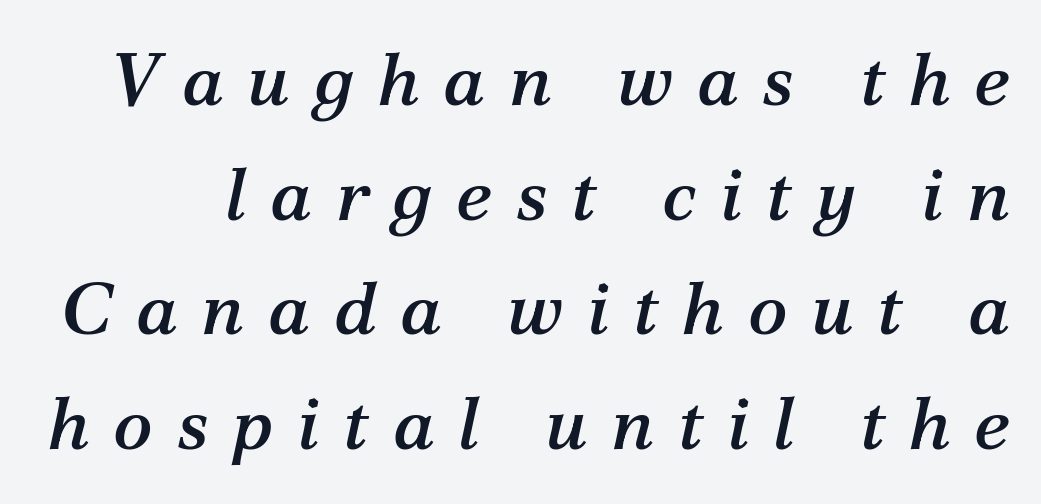
This rendering widens character spacing well past its baseline value. Quick note: interline space is typical. Looks like regular typesetting: each glyph gets only the width it needs. Slant detected: the letters are inclined. The glyphs in this specimen are seriffed. Descender tails drop into unmarked territory.
